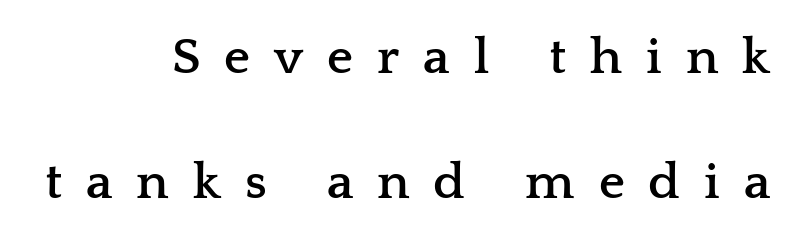
Typeset ragged left — the right edge is the straight one. The glyphs have the mass of a bold cut. If you drew a line through each stem, it would be perfectly vertical. You could not count columns in this text — the font is proportionally spaced.
